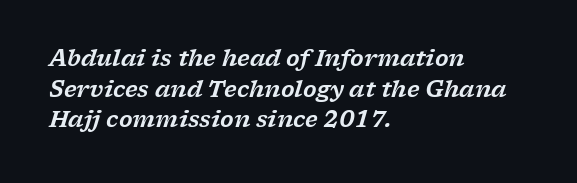
The image shows 22 px text type, italic (leaning right); set left-aligned, normal line spacing (1.39x), normal letter spacing, not underlined.
